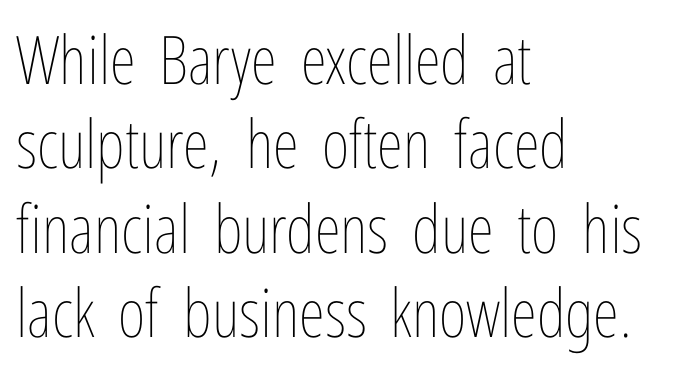
Q: Is the text bold? A: No.
Q: Is the text italic (slanted)? A: No, it is upright.
Q: Is the text underlined? A: No.
Q: How is the paragraph aligned? A: Left-aligned.
Q: Is the spacing between letters normal or unusually wide? A: Normal.
Q: Is the spacing between lines tight, normal or loose? A: Normal.
Q: Width (condensed, normal, or wide)? A: Condensed.
Q: Stroke contrast? A: Low.
Q: x-height? A: Medium.
Q: Monospaced? A: No.
